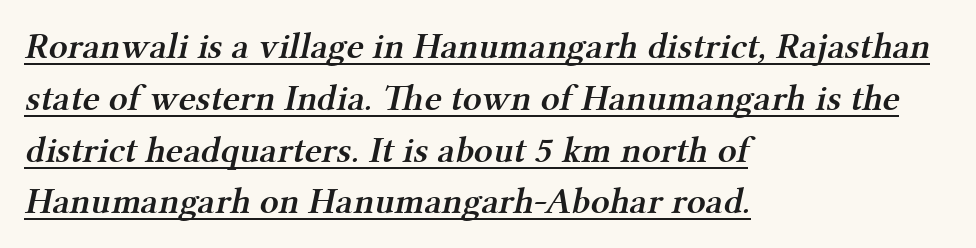
Q: Is the text bold? A: Semi-bold.
Q: Is the typeface a serif or a sans-serif typeface? A: Serif.
Q: Is the text underlined? A: Yes.
Q: How is the paragraph aligned? A: Left-aligned.
Q: Is the spacing between letters normal or unusually wide? A: Normal.
Q: Is the spacing between lines tight, normal or loose? A: Normal.
Q: Width (condensed, normal, or wide)? A: Normal.
Q: Stroke contrast? A: Medium.
Q: x-height? A: Medium.
Q: Monospaced? A: No.
